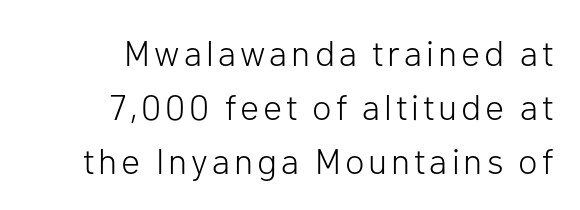
The image shows 36 px light sans-serif type, upright; set right-aligned, normal line spacing (1.5x), not underlined; low stroke contrast and a medium x-height.
